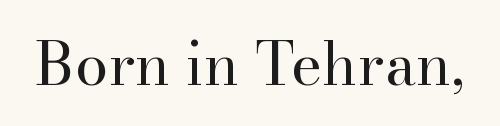
{"serif": "yes", "italic": "no", "bold": "no", "weight": "regular", "width": "normal", "stroke_contrast": "high", "x_height": "small", "monospaced": "no", "underline": "no", "letter_spacing": "normal", "letter_spacing_em": 0.0, "glyph_px": 60}
